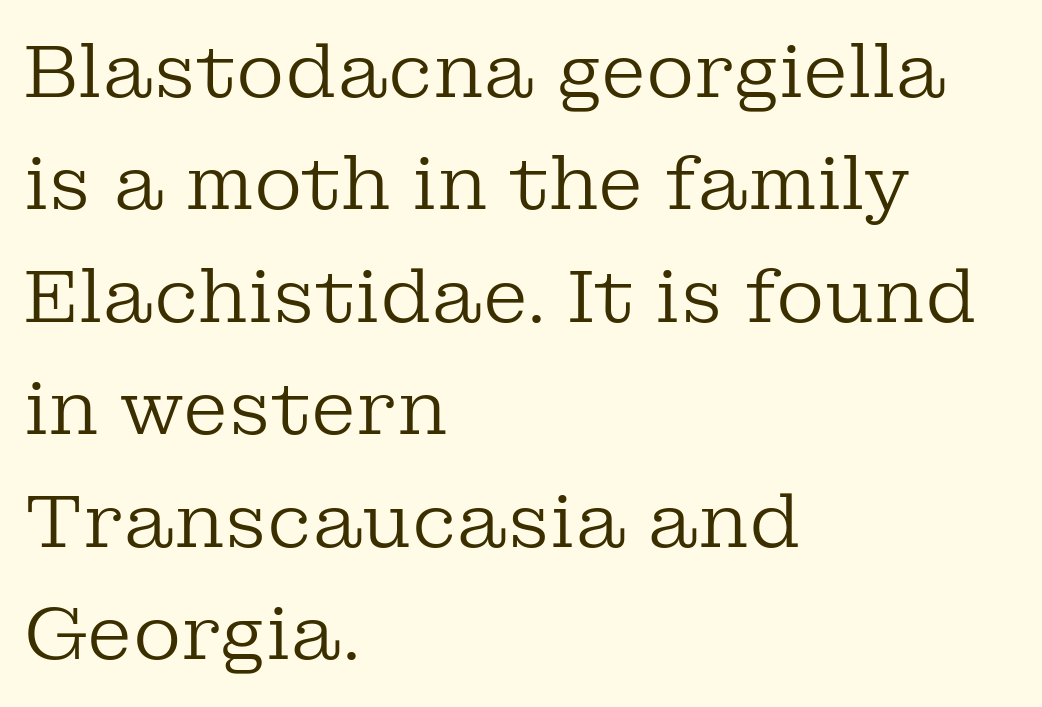
{"serif": "yes", "italic": "no", "bold": "no", "weight": "regular", "width": "normal", "stroke_contrast": "low", "x_height": "medium", "monospaced": "no", "underline": "no", "align": "left", "line_spacing": "normal", "line_spacing_ratio": 1.52, "letter_spacing": "normal", "letter_spacing_em": 0.0, "glyph_px": 74}
